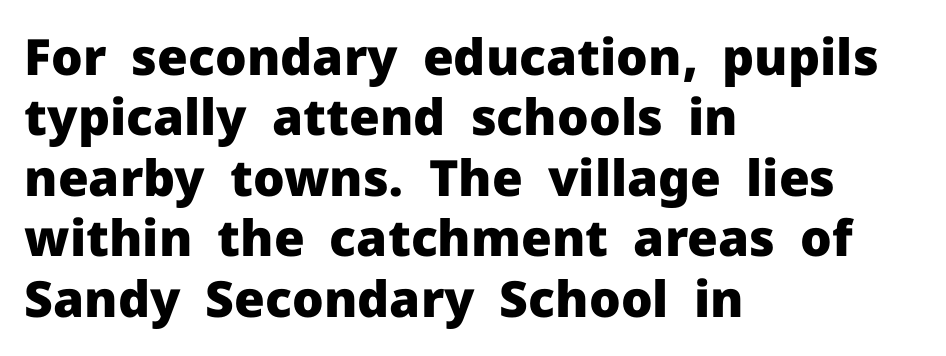
{"serif": "no", "italic": "no", "bold": "yes", "weight": "heavy", "width": "normal", "stroke_contrast": "low", "x_height": "medium", "monospaced": "no", "underline": "no", "align": "left", "line_spacing_ratio": 1.21, "letter_spacing": "normal", "letter_spacing_em": 0.0, "glyph_px": 50}
